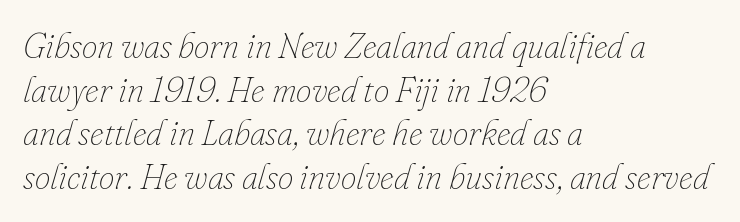
What stands out about the letter spacing? Nothing — it is the standard amount. Horizontal alignment here is leftward, the default for most running prose. Is this a heavy cut? Hardly; it is regular or lighter. The specimen omits any rule beneath the text block's lines. Line spacing here is normal. The font's italic variant was chosen for this text.
